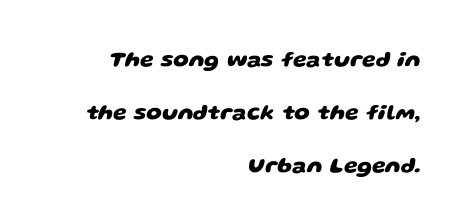
{"bold": "yes", "underline": "no", "align": "right", "line_spacing": "loose", "line_spacing_ratio": 2.41, "letter_spacing": "normal", "letter_spacing_em": 0.0, "glyph_px": 22}
